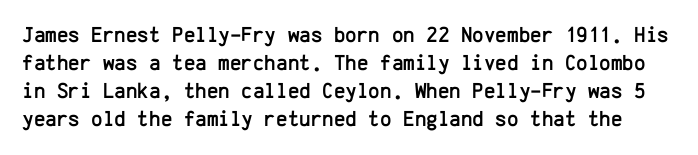
Q: Is the text italic (slanted)? A: No, it is upright.
Q: Is the text underlined? A: No.
Q: Is the spacing between letters normal or unusually wide? A: Normal.
Q: Is the spacing between lines tight, normal or loose? A: Normal.
